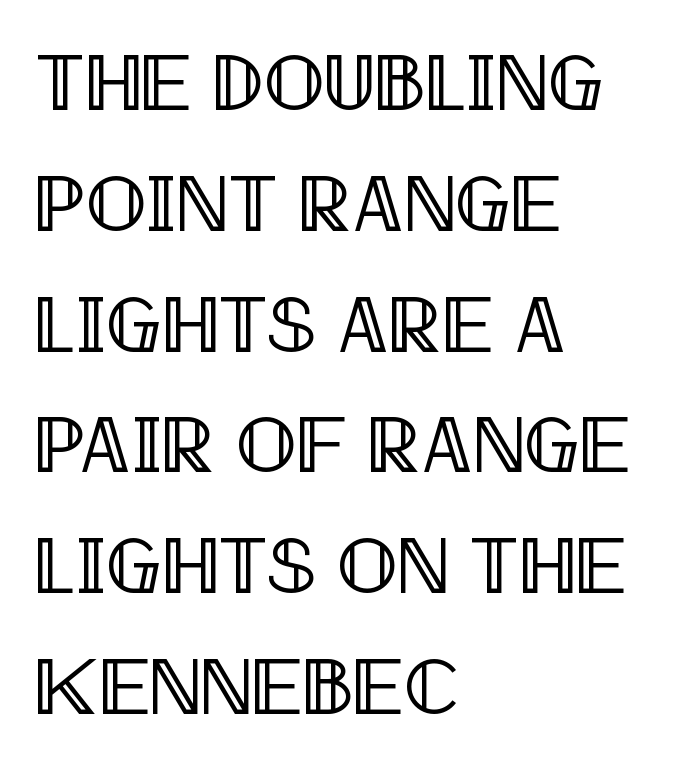
The image shows 80 px condensed type, upright; set left-aligned, normal line spacing (1.51x), normal letter spacing, not underlined; a large x-height.
